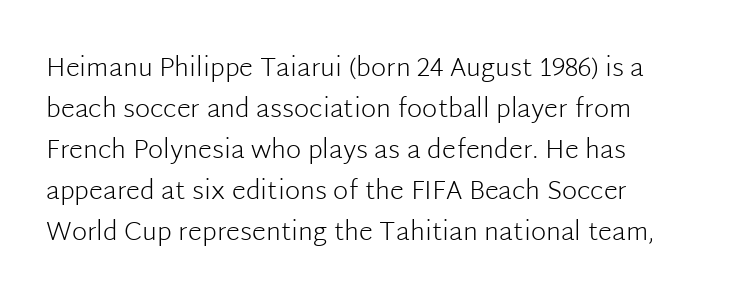
{"italic": "no", "bold": "no", "underline": "no", "line_spacing": "normal", "line_spacing_ratio": 1.58, "letter_spacing": "normal", "letter_spacing_em": 0.0, "glyph_px": 26}
